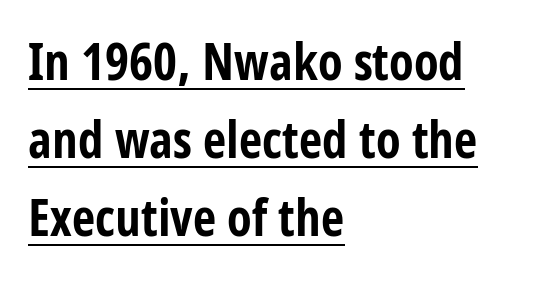
The image shows 51 px bold, condensed sans-serif type, upright; set left-aligned, normal line spacing (1.53x), normal letter spacing, underlined; low stroke contrast and a large x-height.
